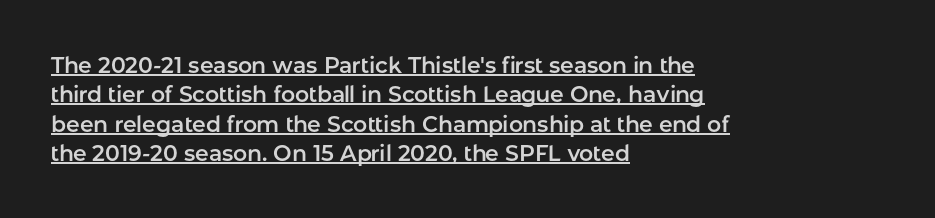
{"italic": "no", "underline": "yes", "align": "left", "line_spacing": "normal", "line_spacing_ratio": 1.33, "letter_spacing": "normal", "letter_spacing_em": 0.0, "glyph_px": 22}
